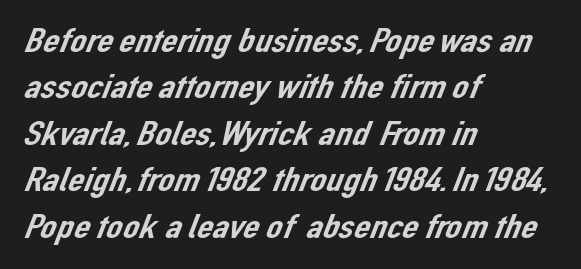
Q: Is the typeface a serif or a sans-serif typeface? A: Sans-serif.
Q: Is the text underlined? A: No.
Q: How is the paragraph aligned? A: Left-aligned.
Q: Is the spacing between letters normal or unusually wide? A: Normal.
Q: Is the spacing between lines tight, normal or loose? A: Normal.
Q: Width (condensed, normal, or wide)? A: Normal.
Q: Stroke contrast? A: Low.
Q: x-height? A: Medium.
Q: Monospaced? A: No.
